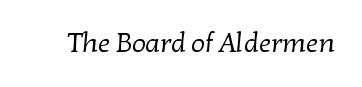
{"bold": "no", "underline": "no", "letter_spacing": "normal", "letter_spacing_em": 0.0, "glyph_px": 27}
